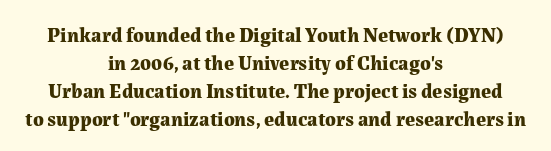
{"italic": "no", "bold": "yes", "underline": "no", "align": "center", "line_spacing": "normal", "line_spacing_ratio": 1.4, "letter_spacing": "normal", "letter_spacing_em": 0.0, "glyph_px": 20}
